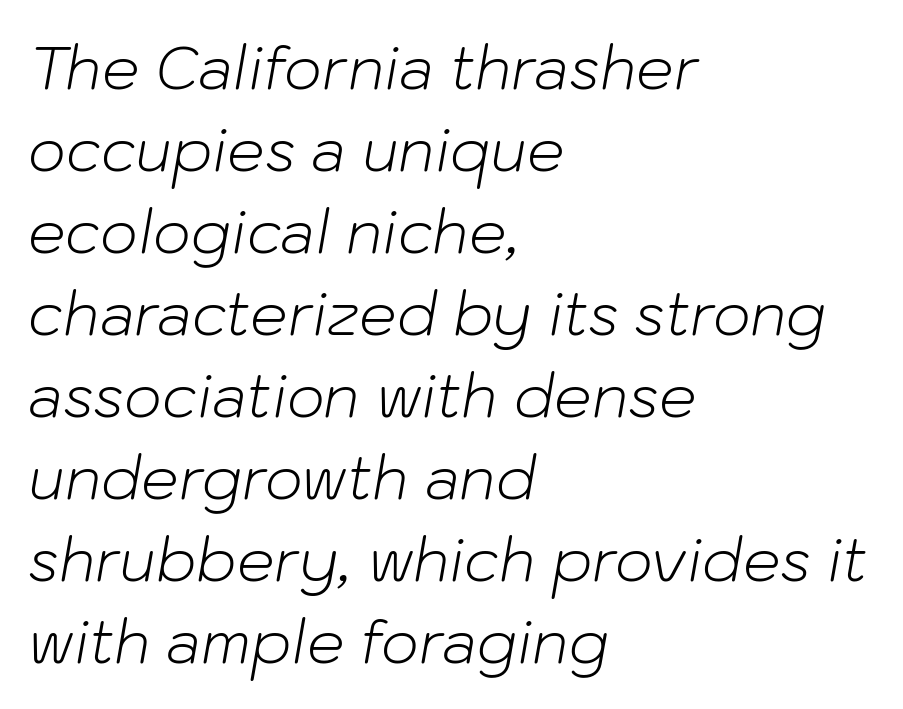
The passage shown has conventional tracking throughout. Think of a printed novel: that variable character pitch is what you see here. A clean baseline with only descenders dipping below it. Line beginnings align vertically; line endings do not. Each stroke keeps to a modest, everyday thickness or less.
